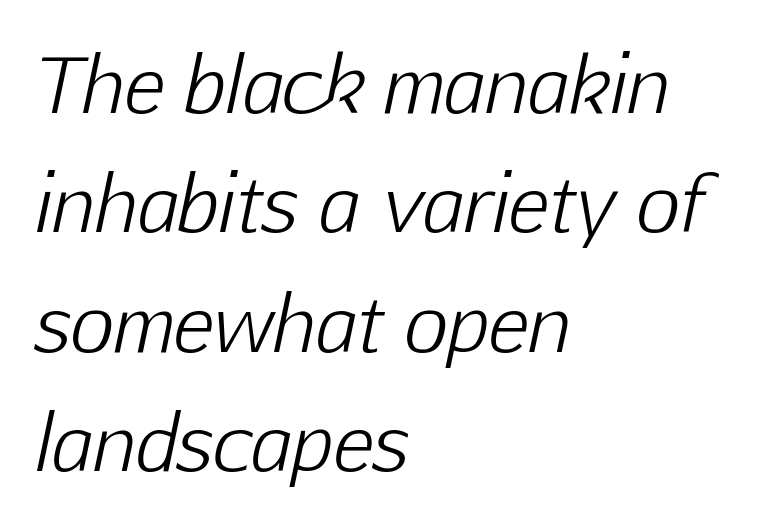
{"italic": "yes", "lean": "right", "slant_degrees": 12, "bold": "no", "weight": "light", "width": "normal", "stroke_contrast": "low", "x_height": "medium", "monospaced": "no", "underline": "no", "align": "left", "line_spacing": "normal", "line_spacing_ratio": 1.57, "letter_spacing": "normal", "letter_spacing_em": 0.0, "glyph_px": 76}
